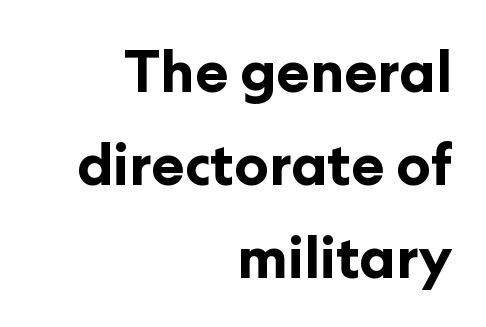
{"serif": "no", "italic": "no", "bold": "yes", "weight": "bold", "width": "normal", "stroke_contrast": "low", "x_height": "medium", "monospaced": "no", "underline": "no", "align": "right", "line_spacing": "normal", "line_spacing_ratio": 1.66, "letter_spacing": "normal", "letter_spacing_em": 0.0, "glyph_px": 56}
